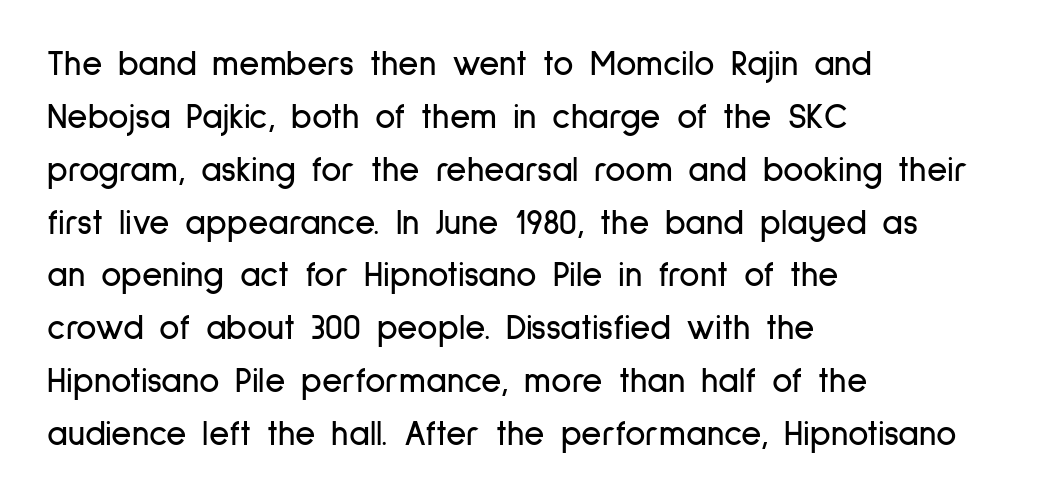
{"serif": "no", "italic": "no", "width": "condensed", "stroke_contrast": "low", "x_height": "medium", "monospaced": "no", "underline": "no", "align": "left", "line_spacing": "normal", "line_spacing_ratio": 1.51, "letter_spacing": "normal", "letter_spacing_em": 0.0, "glyph_px": 35}
